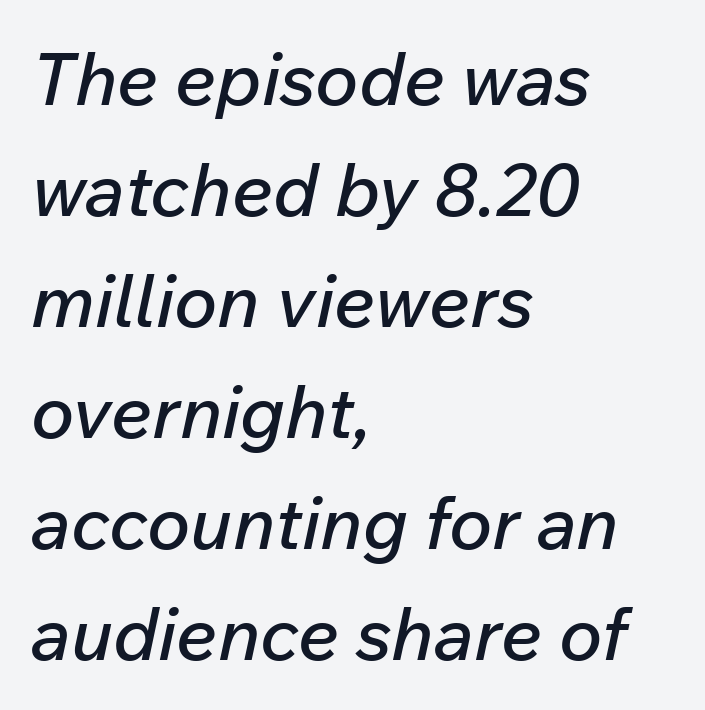
{"italic": "yes", "lean": "right", "slant_degrees": 12, "width": "normal", "stroke_contrast": "low", "x_height": "medium", "monospaced": "no", "underline": "no", "align": "left", "line_spacing": "normal", "line_spacing_ratio": 1.52, "letter_spacing": "normal", "letter_spacing_em": 0.0, "glyph_px": 73}
